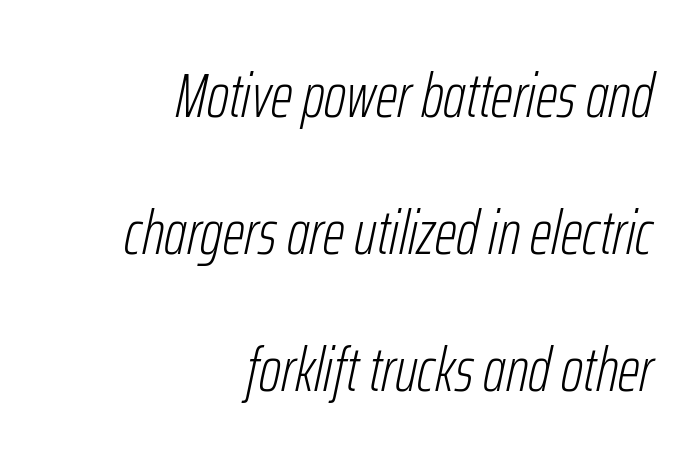
Q: Is the text bold? A: No.
Q: Is the text italic (slanted)? A: Yes, it leans right by about 12 degrees.
Q: Is the text underlined? A: No.
Q: How is the paragraph aligned? A: Right-aligned.
Q: Is the spacing between letters normal or unusually wide? A: Normal.
Q: Is the spacing between lines tight, normal or loose? A: Loose.
Q: Width (condensed, normal, or wide)? A: Condensed.
Q: Stroke contrast? A: Low.
Q: x-height? A: Medium.
Q: Monospaced? A: No.
